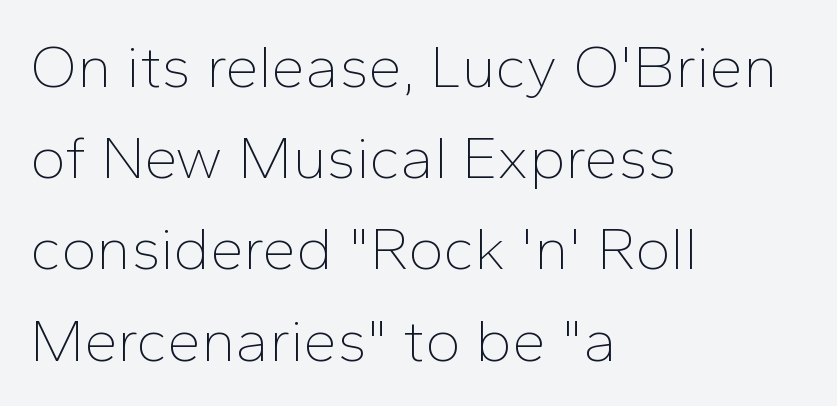
The image shows 60 px thin sans-serif type, upright; set left-aligned, normal line spacing (1.52x), normal letter spacing, not underlined; low stroke contrast and a medium x-height.
